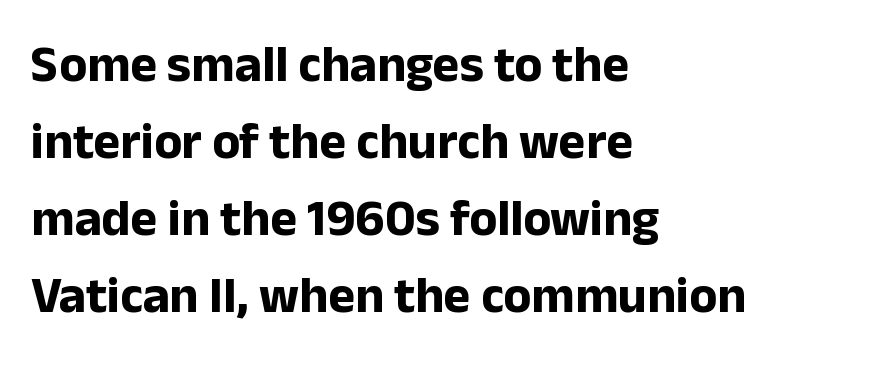
{"serif": "no", "italic": "no", "bold": "yes", "weight": "bold", "width": "normal", "stroke_contrast": "low", "x_height": "medium", "monospaced": "no", "underline": "no", "align": "left", "line_spacing": "normal", "line_spacing_ratio": 1.51, "letter_spacing": "normal", "letter_spacing_em": 0.0, "glyph_px": 51}
